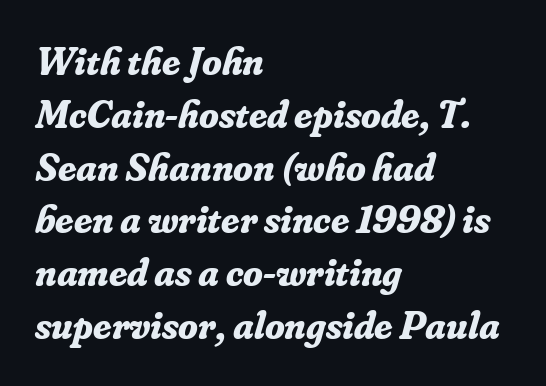
{"serif": "yes", "italic": "yes", "lean": "right", "slant_degrees": 16, "bold": "yes", "weight": "bold", "width": "normal", "stroke_contrast": "low", "x_height": "small", "monospaced": "no", "underline": "no", "align": "left", "line_spacing": "normal", "line_spacing_ratio": 1.32, "letter_spacing": "normal", "letter_spacing_em": 0.0, "glyph_px": 40}
